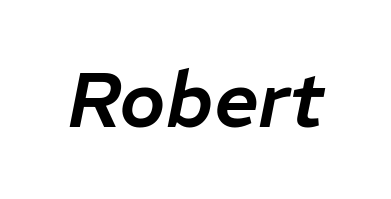
Italic: yes, the glyphs are oblique. The passage shown is not underscored anywhere. The line texture is even and compact thanks to regular tracking. A typesetter would call this proportional, since set widths differ per character.
